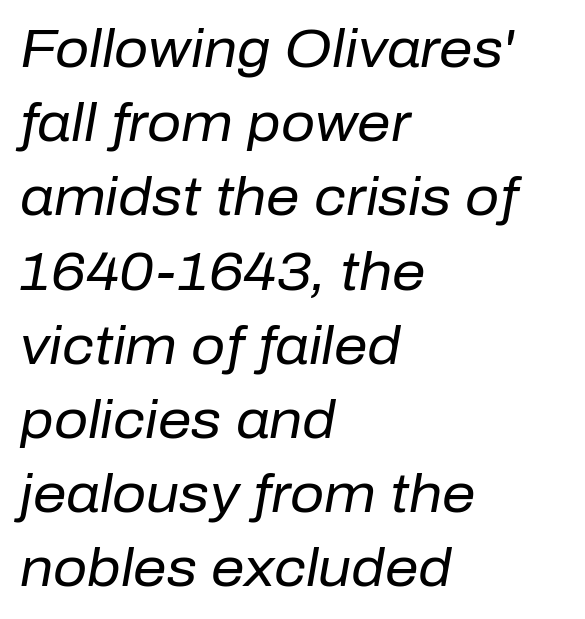
The image shows 53 px regular-weight type, italic (leaning right); set left-aligned, normal line spacing (1.4x), normal letter spacing, not underlined; low stroke contrast and a medium x-height.
